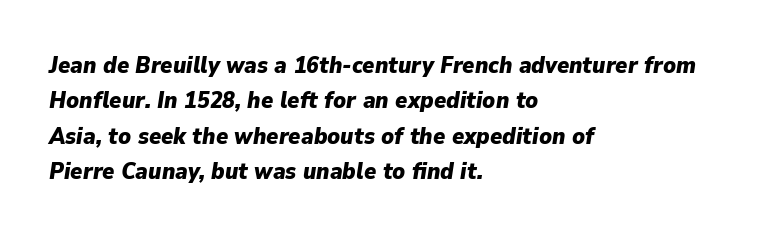
The rendering applies a slant to the glyphs. Students, this is bold: see how much ink each stroke carries. The line texture is even and compact thanks to regular tracking. The paragraph has a hard left edge and a soft right edge. The line-height multiplier appears to be the usual default.
